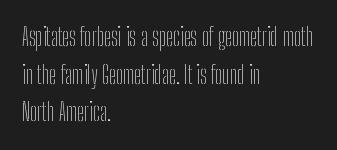
Q: Is the text bold? A: No.
Q: Is the text italic (slanted)? A: No, it is upright.
Q: Is the text underlined? A: No.
Q: How is the paragraph aligned? A: Left-aligned.
Q: Is the spacing between letters normal or unusually wide? A: Normal.
Q: Is the spacing between lines tight, normal or loose? A: Normal.
